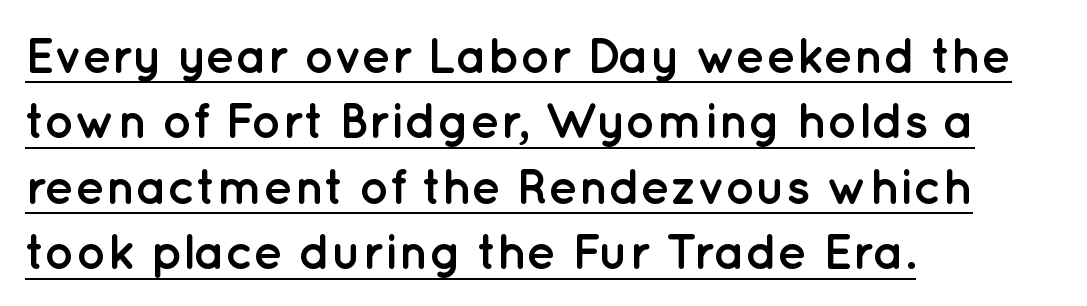
Q: Is the text bold? A: Yes.
Q: Is the text italic (slanted)? A: No, it is upright.
Q: Is the typeface a serif or a sans-serif typeface? A: Sans-serif.
Q: Is the text underlined? A: Yes.
Q: How is the paragraph aligned? A: Left-aligned.
Q: Is the spacing between letters normal or unusually wide? A: Normal.
Q: Is the spacing between lines tight, normal or loose? A: Normal.
Q: Width (condensed, normal, or wide)? A: Normal.
Q: Stroke contrast? A: Low.
Q: x-height? A: Medium.
Q: Monospaced? A: No.
